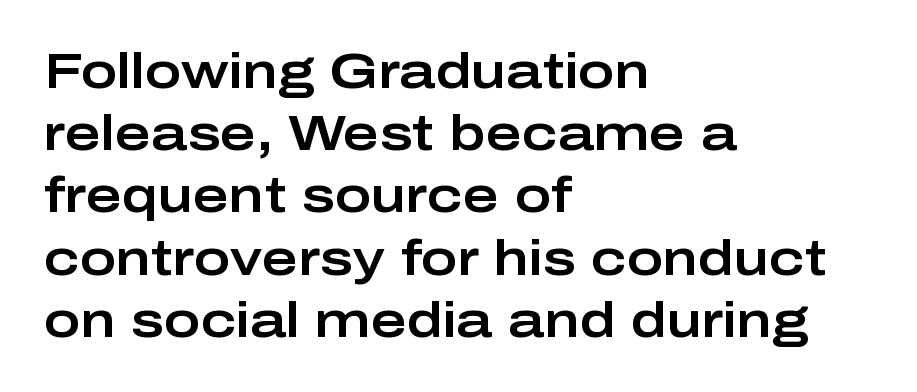
{"serif": "no", "italic": "no", "width": "wide", "stroke_contrast": "low", "x_height": "medium", "monospaced": "no", "underline": "no", "align": "left", "line_spacing": "normal", "line_spacing_ratio": 1.27, "letter_spacing": "normal", "letter_spacing_em": 0.0, "glyph_px": 49}
